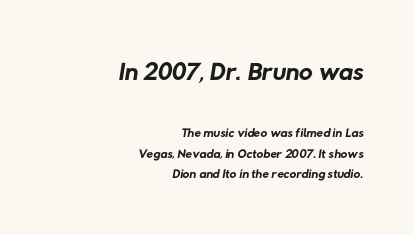
{"serif": "no", "bold": "no", "weight": "regular", "width": "normal", "stroke_contrast": "low", "x_height": "medium", "monospaced": "no", "underline": "no", "align": "right", "line_spacing": "tight", "line_spacing_ratio": 1.08, "letter_spacing": "normal", "letter_spacing_em": 0.0, "larger_block": "first", "size_ratio": 2.0, "glyph_px": 38}
